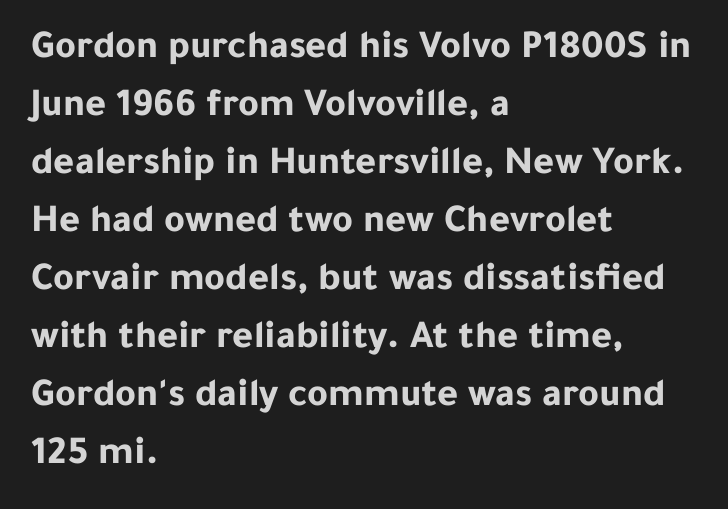
The image shows 40 px bold sans-serif type, upright; set left-aligned, normal line spacing (1.45x), normal letter spacing, not underlined; low stroke contrast and a medium x-height.
